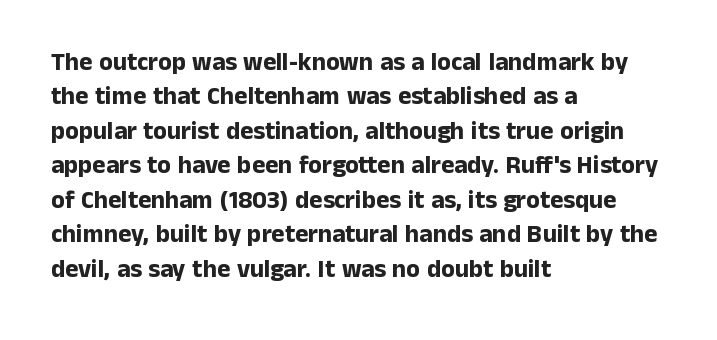
Q: Is the text bold? A: Yes.
Q: Is the text italic (slanted)? A: No, it is upright.
Q: Is the text underlined? A: No.
Q: How is the paragraph aligned? A: Left-aligned.
Q: Is the spacing between letters normal or unusually wide? A: Normal.
Q: Is the spacing between lines tight, normal or loose? A: Normal.
